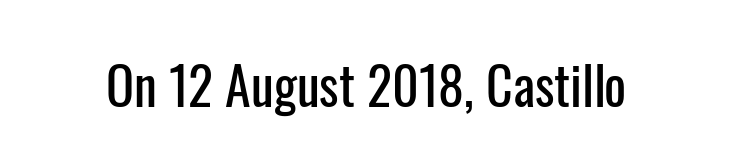
Q: Is the text italic (slanted)? A: No, it is upright.
Q: Is the typeface a serif or a sans-serif typeface? A: Sans-serif.
Q: Is the text underlined? A: No.
Q: Is the spacing between letters normal or unusually wide? A: Normal.
Q: Width (condensed, normal, or wide)? A: Condensed.
Q: Stroke contrast? A: Low.
Q: x-height? A: Medium.
Q: Monospaced? A: No.
